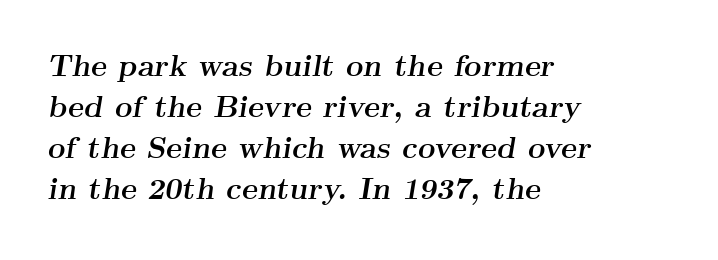
{"serif": "yes", "italic": "yes", "lean": "right", "slant_degrees": 9, "bold": "yes", "weight": "semibold", "width": "wide", "stroke_contrast": "medium", "x_height": "small", "monospaced": "no", "underline": "no", "align": "left", "line_spacing": "normal", "line_spacing_ratio": 1.37, "letter_spacing": "normal", "letter_spacing_em": 0.0, "glyph_px": 30}
